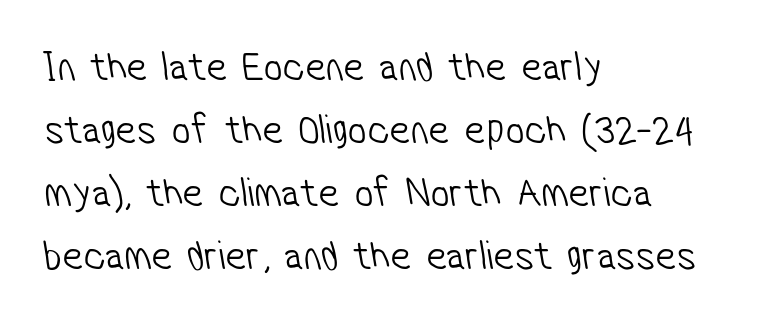
Q: Is the text bold? A: No.
Q: Is the typeface a serif or a sans-serif typeface? A: Sans-serif.
Q: Is the text underlined? A: No.
Q: How is the paragraph aligned? A: Left-aligned.
Q: Is the spacing between letters normal or unusually wide? A: Normal.
Q: Is the spacing between lines tight, normal or loose? A: Normal.
Q: Width (condensed, normal, or wide)? A: Condensed.
Q: Stroke contrast? A: Low.
Q: x-height? A: Medium.
Q: Monospaced? A: No.
